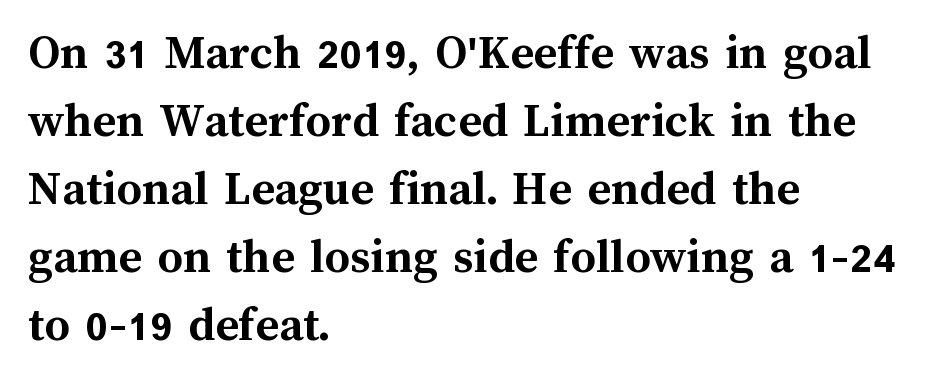
Line starts are locked; line ends wander. Proportional: the letters do not fall into vertical columns. These lines keep a tight, regular rhythm from letter to letter. Underline: absent. The passage shown stacks its lines at a standard gap. Characters remain perfectly vertical along every line.
